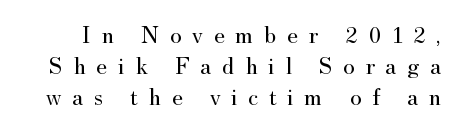
{"italic": "no", "bold": "no", "underline": "no", "line_spacing_ratio": 1.24, "letter_spacing": "wide", "letter_spacing_em": 0.42, "glyph_px": 25}
